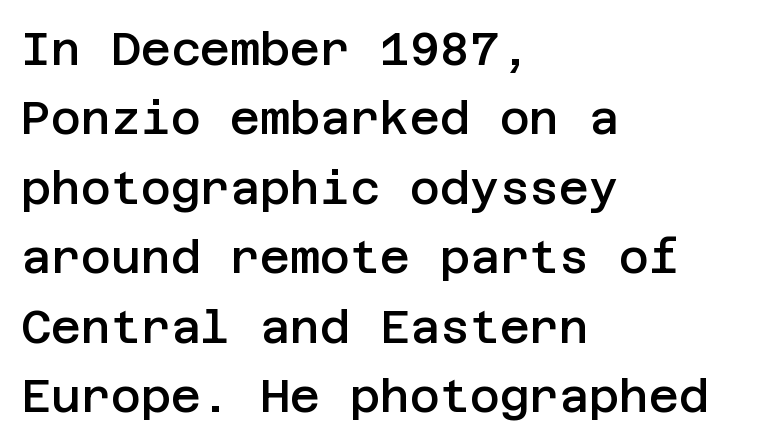
Q: Is the text bold? A: Semi-bold.
Q: Is the text italic (slanted)? A: No, it is upright.
Q: Is the typeface a serif or a sans-serif typeface? A: Sans-serif.
Q: Is the text underlined? A: No.
Q: How is the paragraph aligned? A: Left-aligned.
Q: Is the spacing between letters normal or unusually wide? A: Normal.
Q: Is the spacing between lines tight, normal or loose? A: Normal.
Q: Width (condensed, normal, or wide)? A: Normal.
Q: Stroke contrast? A: Low.
Q: x-height? A: Large.
